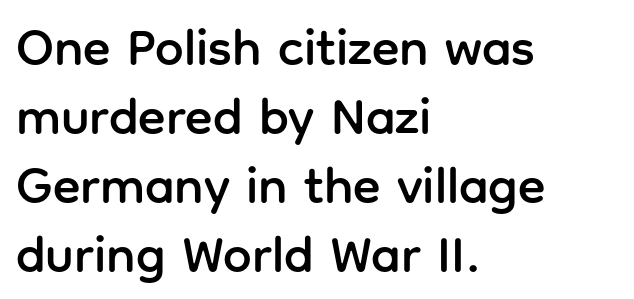
{"serif": "no", "italic": "no", "width": "normal", "stroke_contrast": "low", "x_height": "medium", "monospaced": "no", "underline": "no", "align": "left", "line_spacing": "normal", "line_spacing_ratio": 1.35, "letter_spacing": "normal", "letter_spacing_em": 0.0, "glyph_px": 51}
